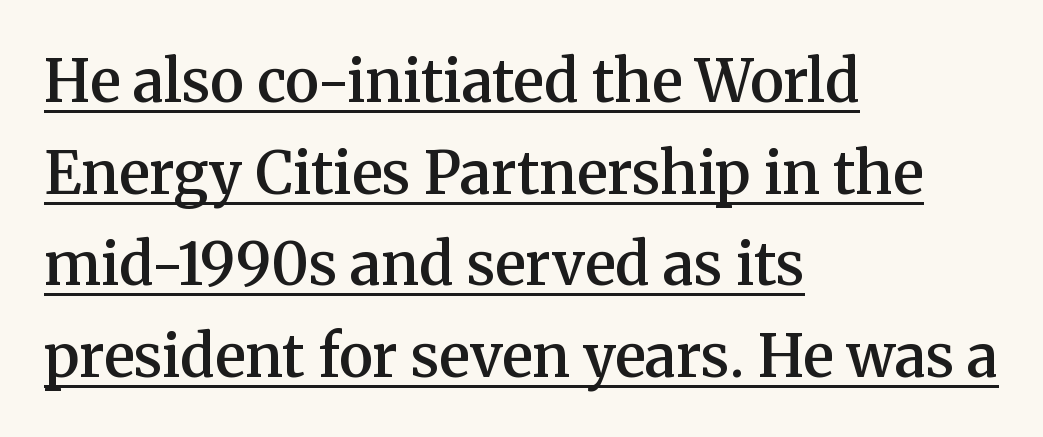
The image shows 58 px semibold serif type, upright; set left-aligned, normal line spacing (1.58x), normal letter spacing, underlined; medium stroke contrast and a medium x-height.
